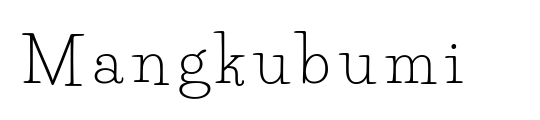
Q: Is the text bold? A: No.
Q: Is the text italic (slanted)? A: No, it is upright.
Q: Is the typeface a serif or a sans-serif typeface? A: Serif.
Q: Is the text underlined? A: No.
Q: Width (condensed, normal, or wide)? A: Normal.
Q: Stroke contrast? A: Low.
Q: x-height? A: Small.
Q: Monospaced? A: No.
